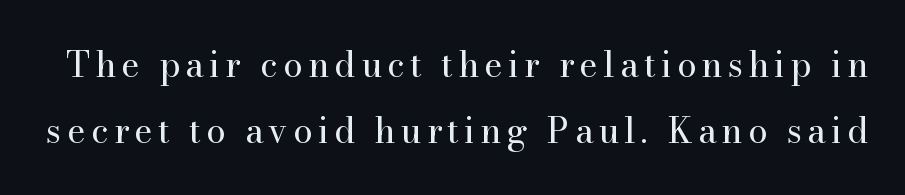
Q: Is the text bold? A: No.
Q: Is the text italic (slanted)? A: No, it is upright.
Q: Is the typeface a serif or a sans-serif typeface? A: Serif.
Q: Is the text underlined? A: No.
Q: Is the spacing between lines tight, normal or loose? A: Loose.
Q: Width (condensed, normal, or wide)? A: Normal.
Q: Stroke contrast? A: High.
Q: x-height? A: Small.
Q: Monospaced? A: No.
